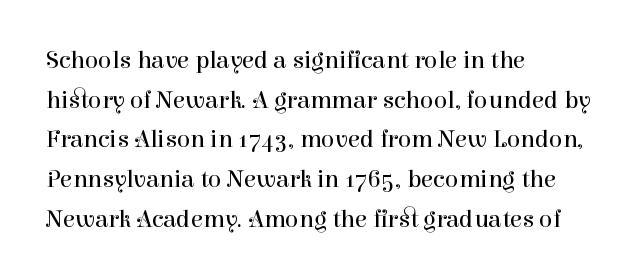
The image shows 25 px text type, upright; set left-aligned, normal line spacing (1.59x), normal letter spacing, not underlined.
